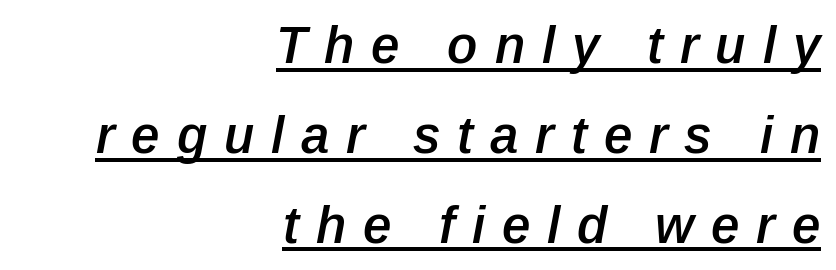
The image shows 51 px semibold type, italic (leaning right); set right-aligned, line spacing 1.76x, unusually wide letter spacing (+0.33 em), underlined; low stroke contrast and a medium x-height.
